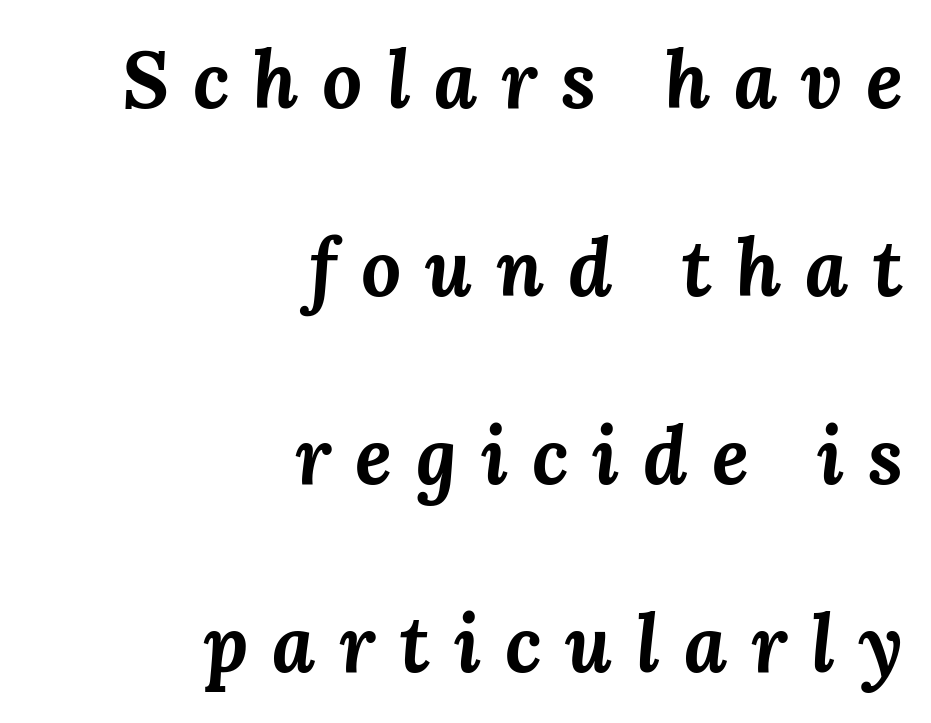
Successive baselines arrive slowly, with a big drop between each. Leftover space on each line is placed entirely before the opening word. The passage shown leans; its letterforms are oblique. Any mark beneath the type? The region is blank. This sample has the flowing, uneven cadence of proportional lettering. Students, this is bold: see how much ink each stroke carries.
